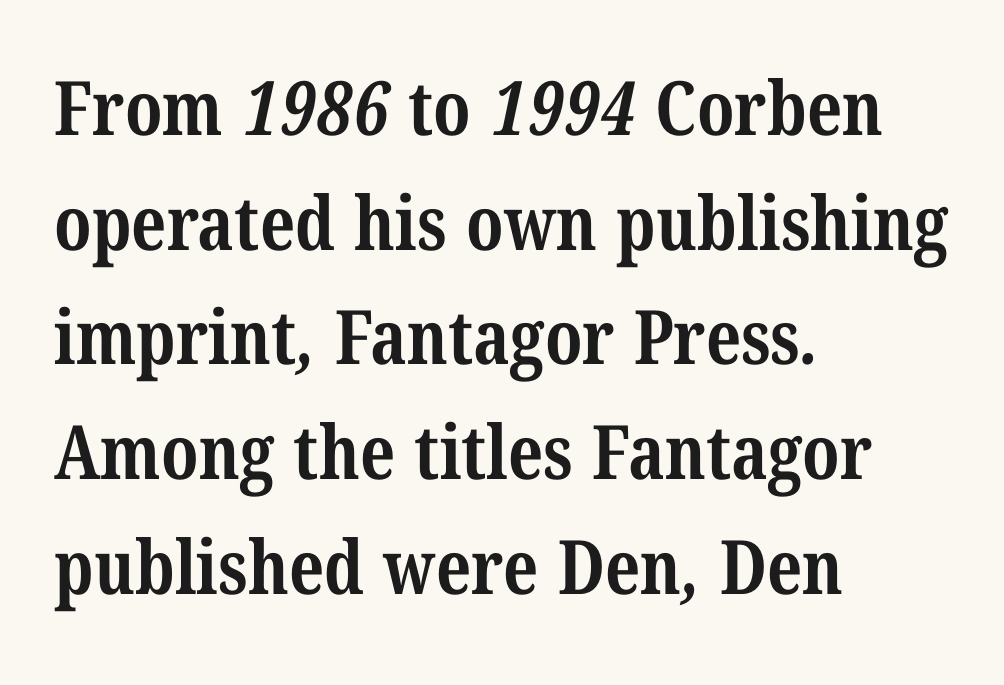
The image shows 75 px bold, condensed serif type; set left-aligned, normal line spacing (1.53x), normal letter spacing, not underlined; medium stroke contrast and a medium x-height.
